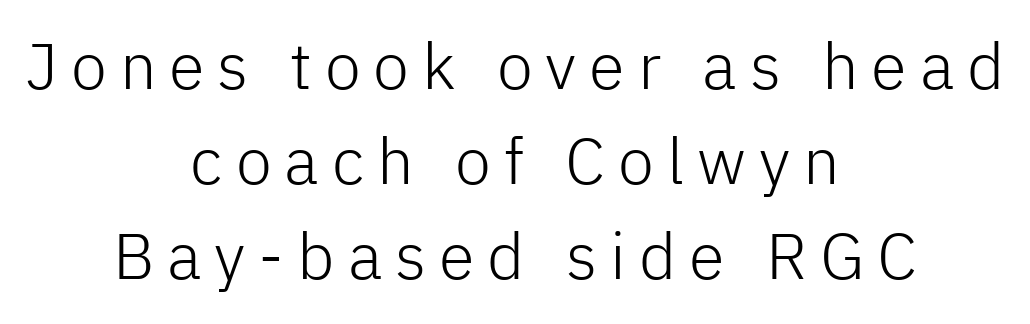
{"serif": "no", "italic": "no", "bold": "no", "weight": "light", "width": "normal", "stroke_contrast": "low", "x_height": "medium", "monospaced": "no", "underline": "no", "align": "center", "line_spacing": "normal", "line_spacing_ratio": 1.46, "letter_spacing": "wide", "letter_spacing_em": 0.2, "glyph_px": 65}
